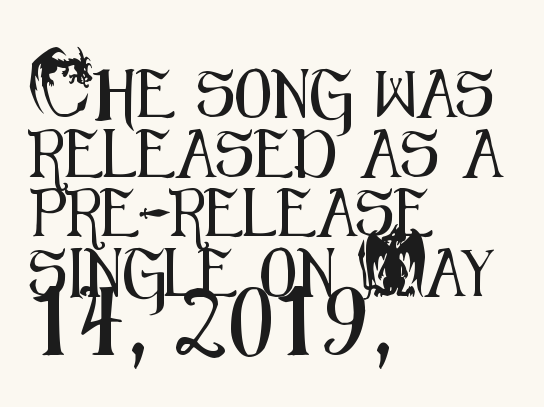
The baseline area is clear. Between one letter and the next there's only the usual sliver of space. Here the designer chose a conventional face with non-uniform glyph widths. In CSS terms this would be text-align: left. Are there feet on the stems? There aren't — it's a sans.
